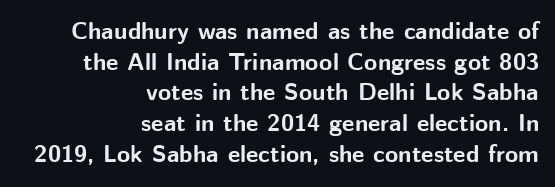
Bold? Absolutely — the strokes are thick and heavy. The rendering uses a moderate line-height, typical for paragraphs. Quick note: underline off. Is the block centered? No — it sits flush against the right margin. This sample uses an upright cut, with every glyph sitting square on the baseline.
